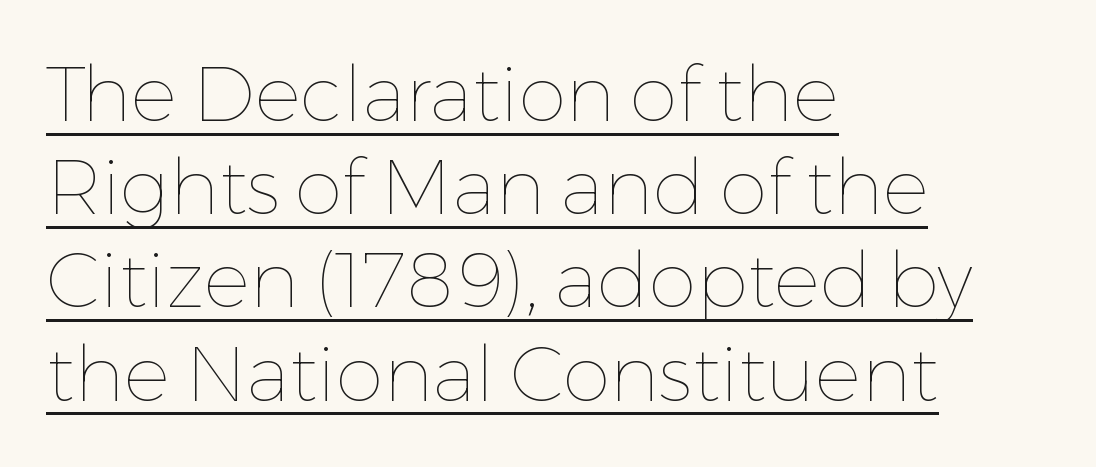
The image shows 77 px thin type, upright; set left-aligned, line spacing 1.21x, normal letter spacing, underlined; low stroke contrast and a medium x-height.
